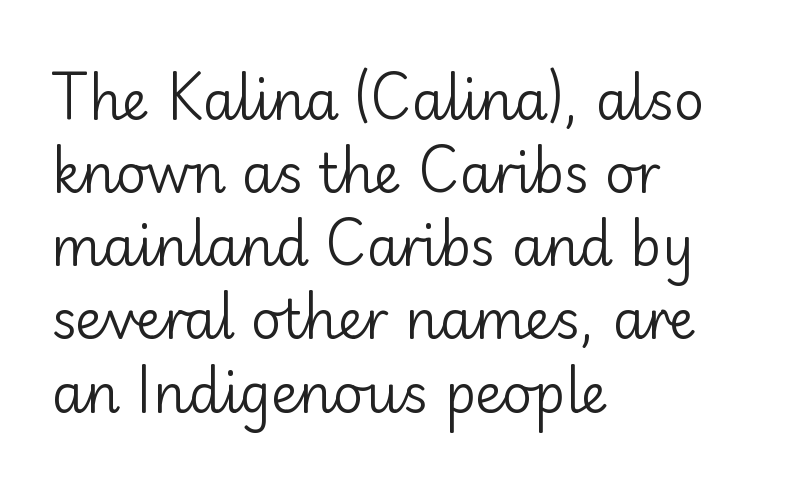
Plain, unruled lines of type. Grotesque or geometric, the face here clearly has no serifs. Reading down the column, the eye jumps a familiar distance to each next line. The letters advance in unequal steps, a hallmark of proportional type. The type is set solid horizontally, with unmodified tracking. The face looks like a standard text weight, possibly lighter.
